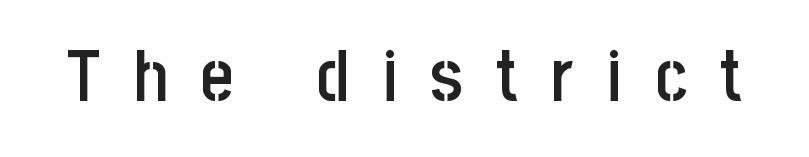
The image shows 72 px semibold, condensed sans-serif type, upright; set unusually wide letter spacing (+0.46 em), not underlined; low stroke contrast and a large x-height.
